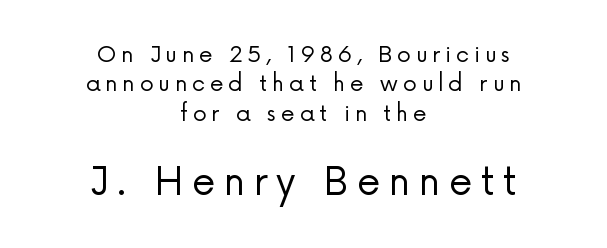
The image shows 38 px regular-weight sans-serif type, upright; set centered, normal line spacing (1.34x), unusually wide letter spacing (+0.22 em), not underlined; the second (bottom) block is 1.73x larger; low stroke contrast and a medium x-height.
